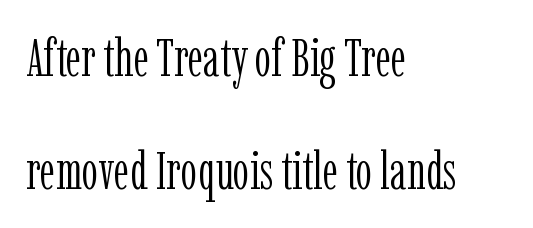
Tracking value appears to be zero — textbook default spacing. Short and long lines alike share a common starting point at left. This sample has the flowing, uneven cadence of proportional lettering. The cut favours lightness, reaching ordinary text weight at its darkest.
